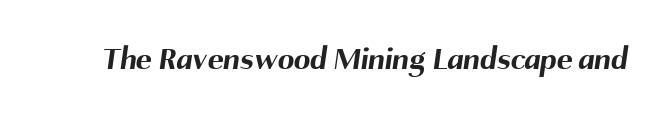
The image shows 33 px bold sans-serif type; set normal letter spacing, not underlined; medium stroke contrast and a medium x-height.
